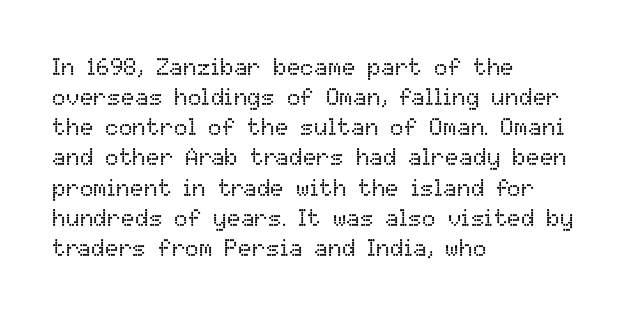
The image shows 23 px text type, upright; set left-aligned, normal line spacing (1.31x), normal letter spacing, not underlined.
